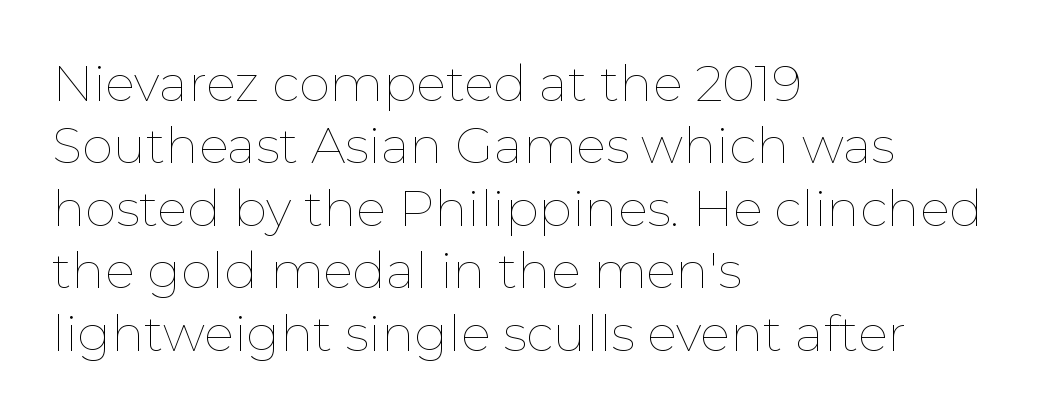
{"italic": "no", "bold": "no", "weight": "thin", "width": "normal", "stroke_contrast": "low", "x_height": "medium", "monospaced": "no", "underline": "no", "align": "left", "line_spacing": "normal", "line_spacing_ratio": 1.25, "letter_spacing": "normal", "letter_spacing_em": 0.0, "glyph_px": 50}
